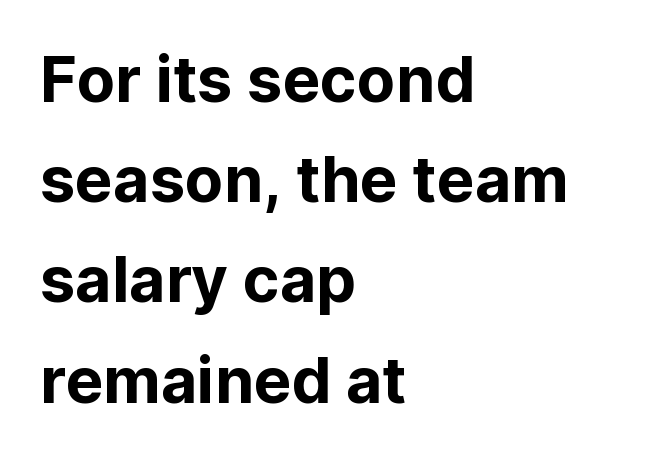
Q: Is the text italic (slanted)? A: No, it is upright.
Q: Is the typeface a serif or a sans-serif typeface? A: Sans-serif.
Q: Is the text underlined? A: No.
Q: How is the paragraph aligned? A: Left-aligned.
Q: Is the spacing between letters normal or unusually wide? A: Normal.
Q: Is the spacing between lines tight, normal or loose? A: Normal.
Q: Width (condensed, normal, or wide)? A: Normal.
Q: Stroke contrast? A: Low.
Q: x-height? A: Medium.
Q: Monospaced? A: No.
